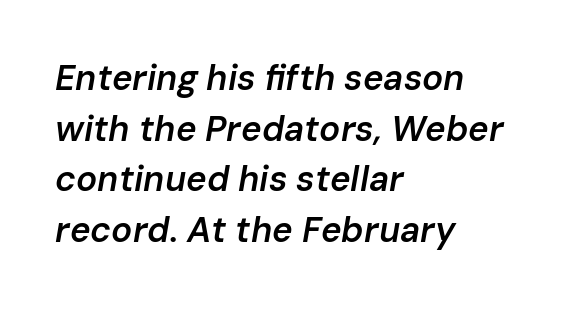
Q: Is the text bold? A: Semi-bold.
Q: Is the text italic (slanted)? A: Yes, it leans right by about 10 degrees.
Q: Is the text underlined? A: No.
Q: How is the paragraph aligned? A: Left-aligned.
Q: Is the spacing between letters normal or unusually wide? A: Normal.
Q: Is the spacing between lines tight, normal or loose? A: Normal.
Q: Width (condensed, normal, or wide)? A: Normal.
Q: Stroke contrast? A: Low.
Q: x-height? A: Medium.
Q: Monospaced? A: No.
